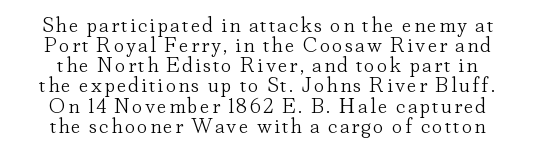
{"italic": "no", "bold": "no", "underline": "no", "line_spacing": "tight", "line_spacing_ratio": 0.96, "glyph_px": 21}
